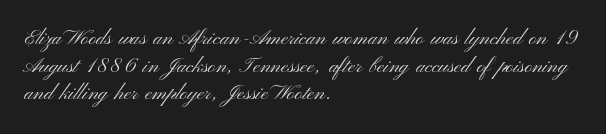
Q: Is the text bold? A: No.
Q: Is the text italic (slanted)? A: Yes.
Q: Is the text underlined? A: No.
Q: How is the paragraph aligned? A: Left-aligned.
Q: Is the spacing between letters normal or unusually wide? A: Normal.
Q: Is the spacing between lines tight, normal or loose? A: Normal.
